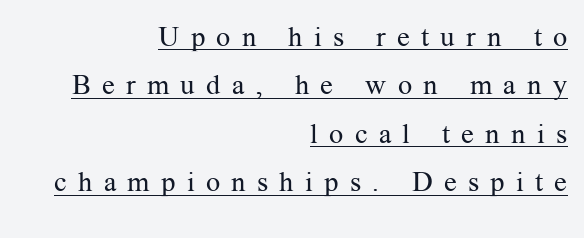
This sample is right-justified, so line beginnings fall wherever the words allow. Honestly, the letter spacing is so wide it's the main thing you notice. Small tapered or slab feet sit at the stroke ends, so this counts as serif. Italic? Not at all — the glyphs are vertical.
